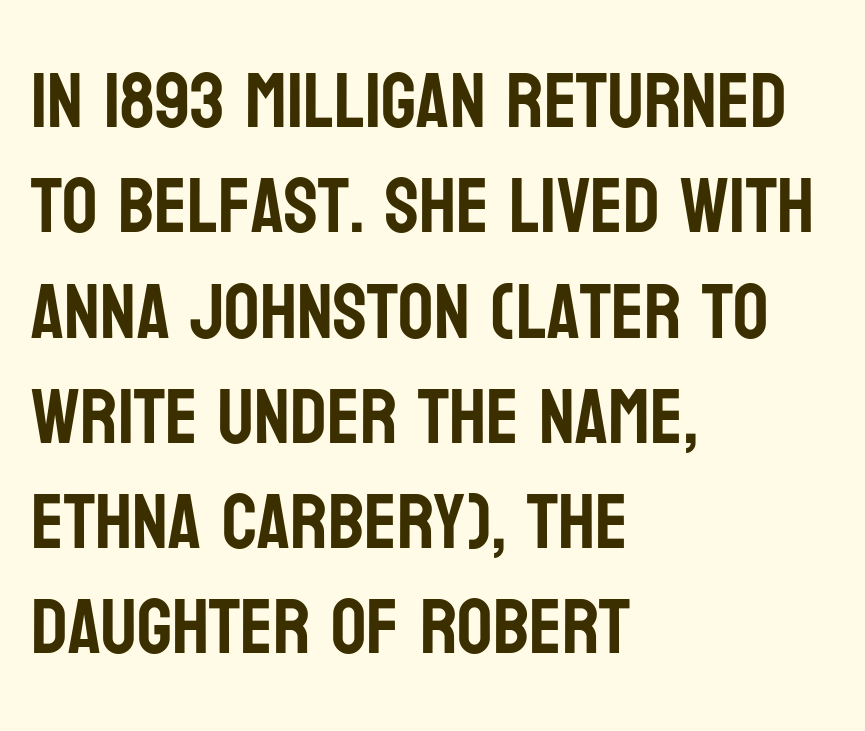
Posture: straight, roman, zero tilt. Think of a printed novel: that variable character pitch is what you see here. Clear beneath every line of the passage. Spacing between characters is what you'd get straight out of the box. The typeface chosen for these lines omits serifs. Every row of glyphs begins at an identical x-position on the left.
